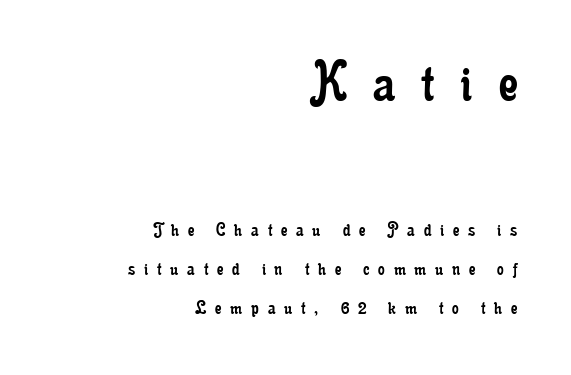
Q: Is the text bold? A: No.
Q: Is the text italic (slanted)? A: No, it is upright.
Q: Is the typeface a serif or a sans-serif typeface? A: Serif.
Q: Is the text underlined? A: No.
Q: How is the paragraph aligned? A: Right-aligned.
Q: Is the spacing between letters normal or unusually wide? A: Unusually wide.
Q: Which block of text is set in a larger size, the first (top) or the second (bottom)? A: The first (top) one.
Q: Width (condensed, normal, or wide)? A: Condensed.
Q: Stroke contrast? A: Low.
Q: x-height? A: Small.
Q: Monospaced? A: No.
